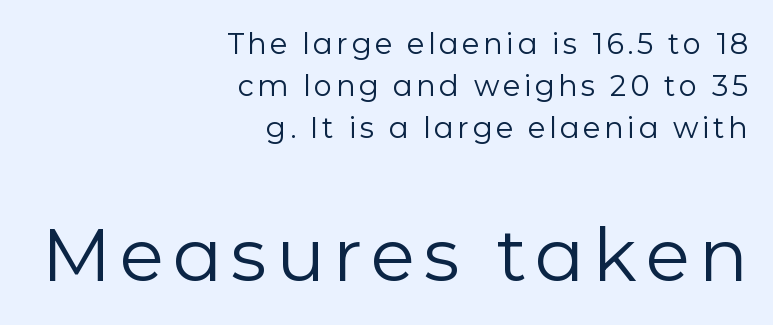
{"serif": "no", "italic": "no", "bold": "no", "weight": "regular", "width": "normal", "stroke_contrast": "low", "x_height": "medium", "monospaced": "no", "underline": "no", "align": "right", "line_spacing": "normal", "line_spacing_ratio": 1.45, "larger_block": "second", "size_ratio": 2.52, "glyph_px": 73}
